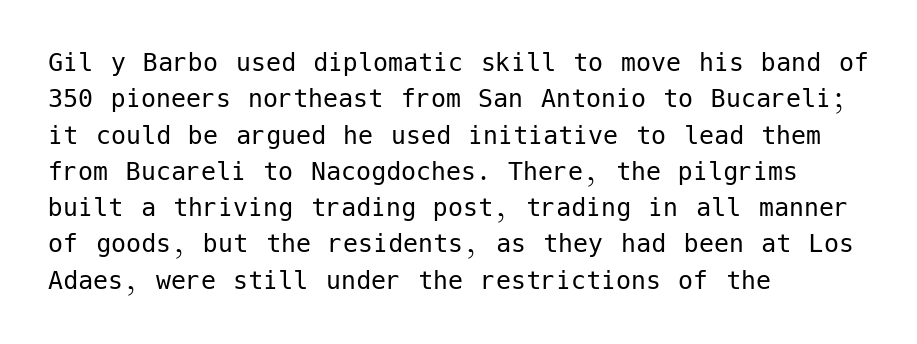
The glyphs in this specimen are sans serif. You can tell it's not italic because the verticals are truly vertical. Honestly, the letter spacing is just normal — you wouldn't notice it. Is this a heavy cut? Hardly; it is regular or lighter. Short and long lines alike share a common starting point at left.
